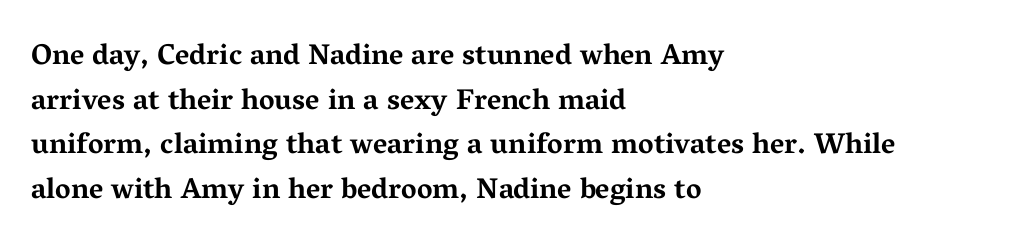
{"serif": "yes", "italic": "no", "bold": "yes", "weight": "bold", "width": "wide", "stroke_contrast": "medium", "x_height": "medium", "monospaced": "no", "underline": "no", "align": "left", "line_spacing": "normal", "line_spacing_ratio": 1.54, "letter_spacing": "normal", "letter_spacing_em": 0.0, "glyph_px": 29}
